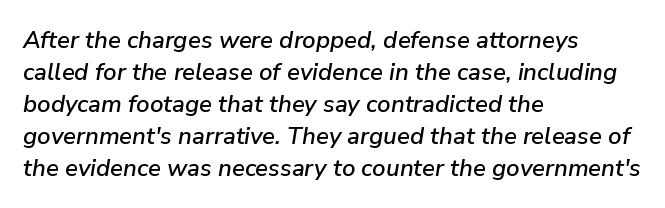
The image shows 24 px text type, italic (leaning right); set left-aligned, normal line spacing (1.33x), normal letter spacing, not underlined.
